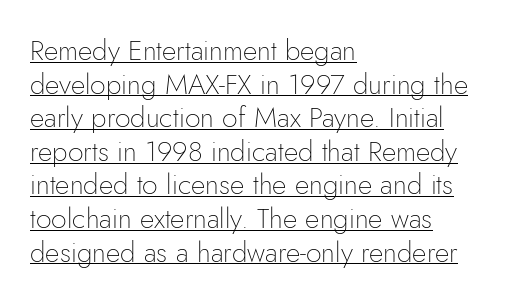
{"serif": "no", "italic": "no", "bold": "no", "weight": "thin", "width": "normal", "stroke_contrast": "low", "x_height": "small", "monospaced": "no", "underline": "yes", "align": "left", "line_spacing_ratio": 1.2, "letter_spacing": "normal", "letter_spacing_em": 0.0, "glyph_px": 28}
